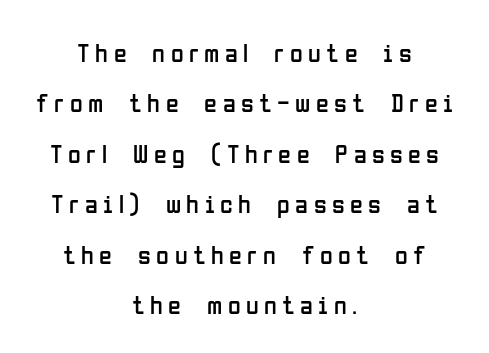
{"italic": "no", "bold": "no", "underline": "no", "align": "center", "line_spacing": "loose", "line_spacing_ratio": 1.94, "letter_spacing": "wide", "letter_spacing_em": 0.21, "glyph_px": 26}
